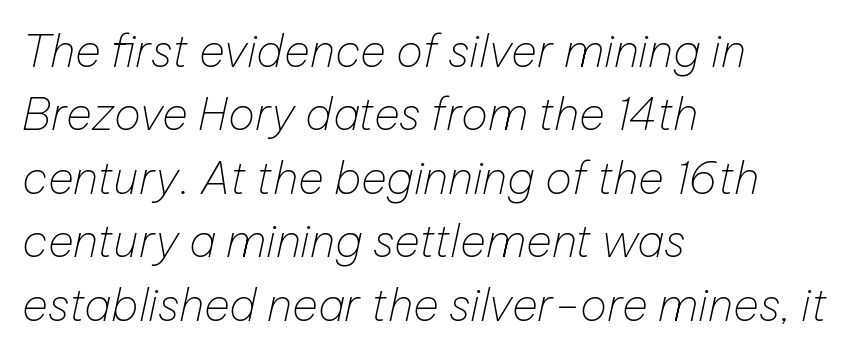
The image shows 45 px thin type, italic (leaning right); set left-aligned, normal line spacing (1.41x), normal letter spacing, not underlined; low stroke contrast and a medium x-height.
